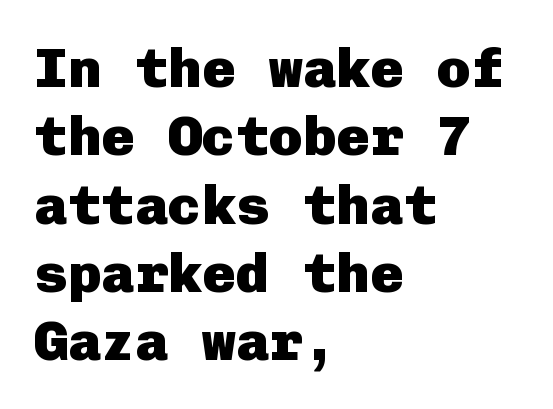
Q: Is the text bold? A: Yes.
Q: Is the text italic (slanted)? A: No, it is upright.
Q: Is the typeface a serif or a sans-serif typeface? A: Sans-serif.
Q: Is the text underlined? A: No.
Q: How is the paragraph aligned? A: Left-aligned.
Q: Is the spacing between letters normal or unusually wide? A: Normal.
Q: Width (condensed, normal, or wide)? A: Normal.
Q: Stroke contrast? A: Low.
Q: x-height? A: Medium.
